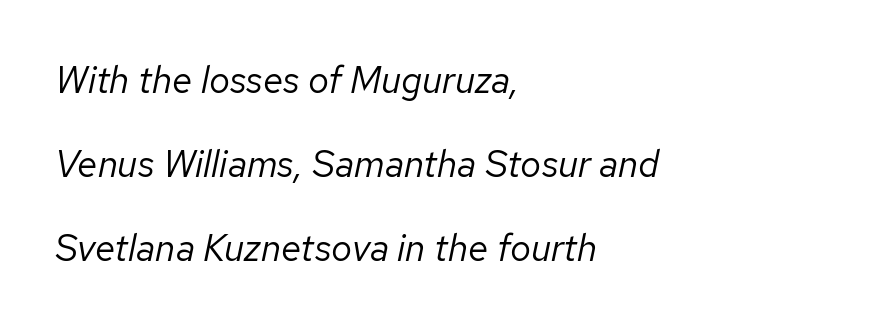
The image shows 37 px regular-weight type, italic (leaning right); set left-aligned, loose line spacing (2.27x), normal letter spacing, not underlined; low stroke contrast and a medium x-height.
